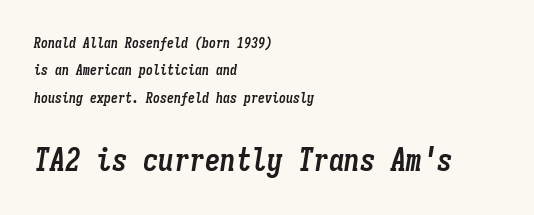
{"italic": "yes", "lean": "right", "slant_degrees": 9, "bold": "yes", "weight": "semibold", "width": "condensed", "stroke_contrast": "low", "x_height": "medium", "monospaced": "yes", "underline": "no", "align": "left", "line_spacing": "loose", "line_spacing_ratio": 1.96, "letter_spacing": "normal", "letter_spacing_em": 0.0, "larger_block": "second", "size_ratio": 2.21, "glyph_px": 31}
